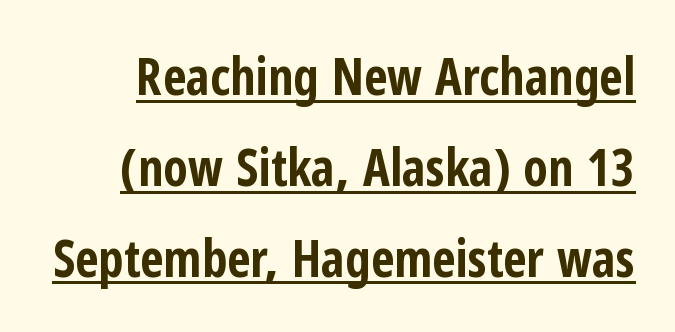
Students, note that the glyphs here touch the page at normal intervals. Each letter keeps its own natural width here, so spacing adapts to shape. These lines were composed using upright roman letters. Underline: present. Classification — sans serif. Its strokes are broad and dark, the hallmark of bold type.
